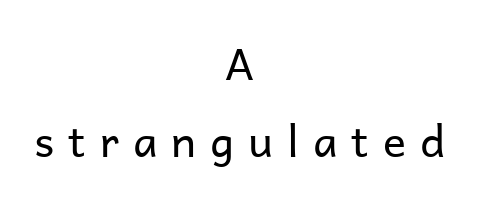
{"serif": "no", "italic": "no", "bold": "no", "weight": "regular", "width": "normal", "stroke_contrast": "low", "x_height": "medium", "monospaced": "no", "underline": "no", "align": "center", "line_spacing_ratio": 1.79, "letter_spacing": "wide", "letter_spacing_em": 0.33, "glyph_px": 43}
